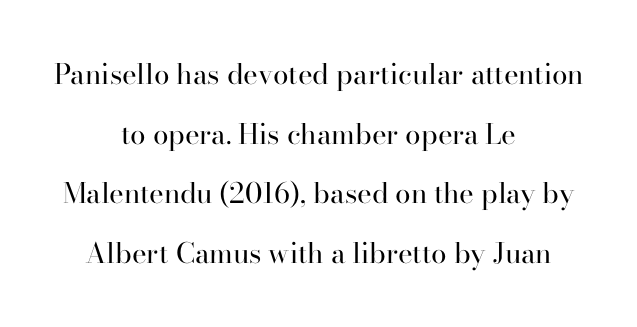
{"serif": "yes", "italic": "no", "bold": "no", "weight": "regular", "width": "normal", "stroke_contrast": "high", "x_height": "small", "monospaced": "no", "underline": "no", "align": "center", "line_spacing": "loose", "line_spacing_ratio": 2.13, "letter_spacing": "normal", "letter_spacing_em": 0.0, "glyph_px": 28}
